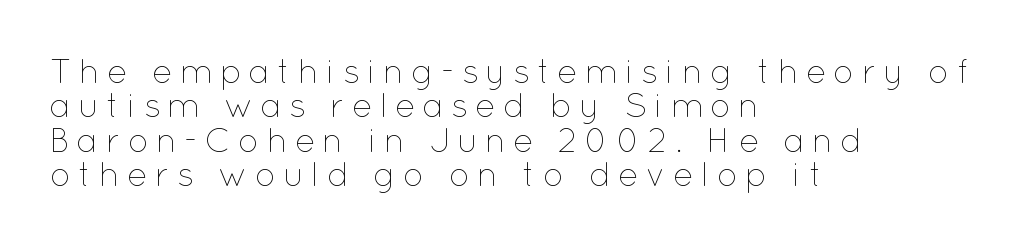
{"italic": "no", "bold": "no", "weight": "thin", "width": "normal", "stroke_contrast": "low", "x_height": "medium", "monospaced": "no", "underline": "no", "align": "left", "line_spacing": "tight", "line_spacing_ratio": 1.01, "letter_spacing": "wide", "letter_spacing_em": 0.21, "glyph_px": 34}
